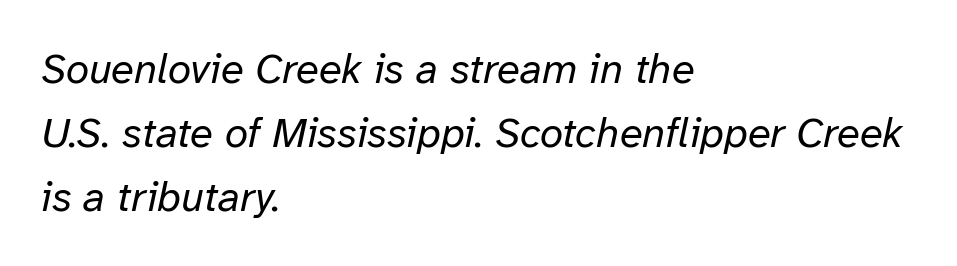
This rendering leaves character spacing at its baseline value. The text carries the slant typical of an italic or oblique font. Only glyphs here, with clear space below each row. The letterforms sit at book weight or below. The vertical gap from one line to the next is medium. Visually the block forms a straight wall on the left and a jagged coastline on the right.
